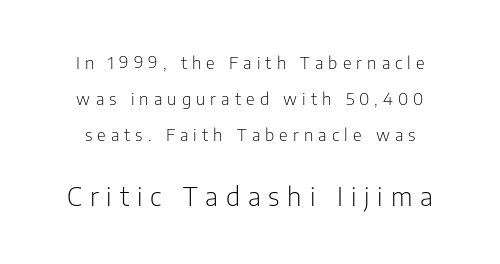
The image shows 26 px text type, upright; set loose line spacing (2.11x), unusually wide letter spacing (+0.3 em), not underlined; the second (bottom) block is 1.53x larger.
